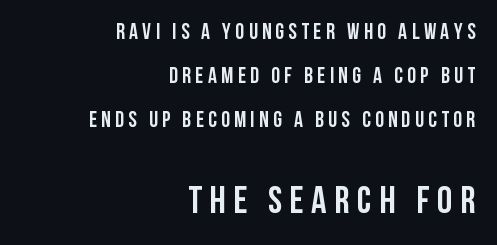
{"serif": "no", "italic": "no", "bold": "yes", "weight": "semibold", "width": "condensed", "stroke_contrast": "low", "x_height": "large", "monospaced": "no", "underline": "no", "align": "right", "line_spacing": "loose", "line_spacing_ratio": 1.99, "letter_spacing": "wide", "letter_spacing_em": 0.2, "larger_block": "second", "size_ratio": 1.73, "glyph_px": 38}
